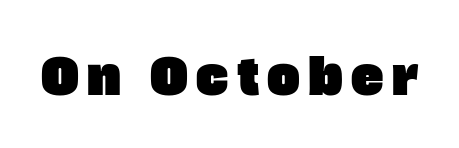
The image shows 49 px sans-serif type; set not underlined; low stroke contrast and a large x-height.
